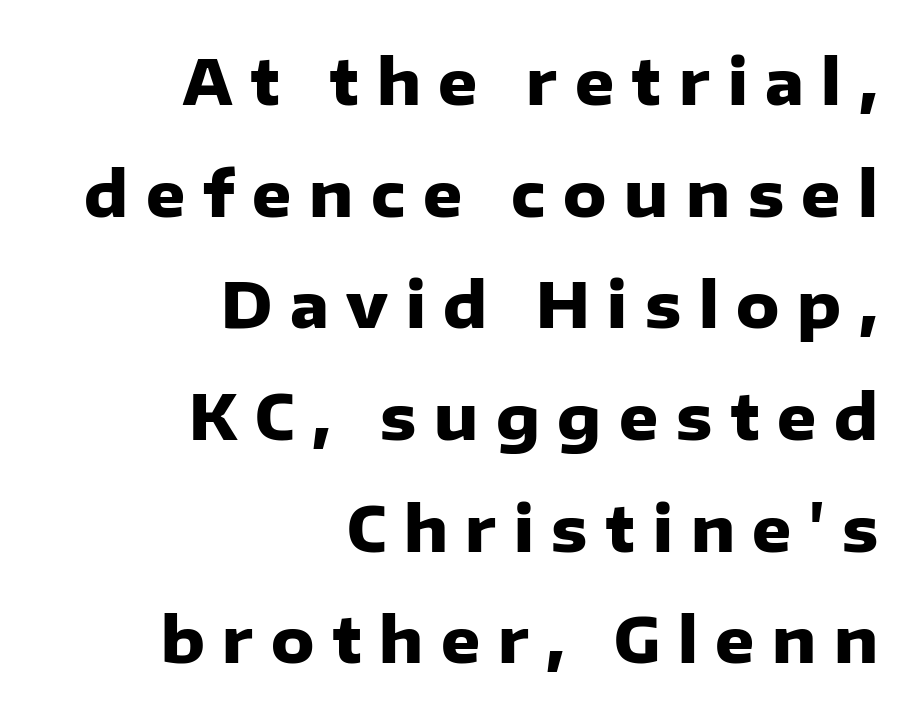
Q: Is the text bold? A: Yes.
Q: Is the text italic (slanted)? A: No, it is upright.
Q: Is the typeface a serif or a sans-serif typeface? A: Sans-serif.
Q: Is the text underlined? A: No.
Q: How is the paragraph aligned? A: Right-aligned.
Q: Is the spacing between letters normal or unusually wide? A: Unusually wide.
Q: Width (condensed, normal, or wide)? A: Normal.
Q: Stroke contrast? A: Low.
Q: x-height? A: Medium.
Q: Monospaced? A: No.
